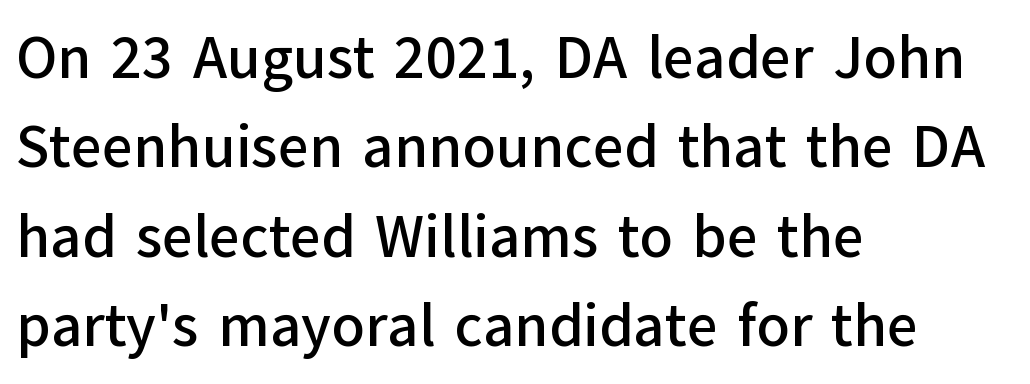
{"serif": "no", "italic": "no", "width": "normal", "stroke_contrast": "low", "x_height": "medium", "monospaced": "no", "underline": "no", "align": "left", "line_spacing": "normal", "line_spacing_ratio": 1.49, "letter_spacing": "normal", "letter_spacing_em": 0.0, "glyph_px": 60}
